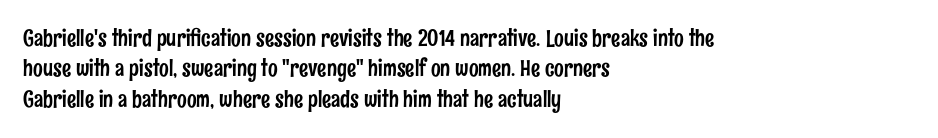
The face used here is rendered with its standard letterfit. These lines are set flush left with a ragged right edge. The glyphs are unaccompanied by any horizontal stroke below them. Normally led — the rows are evenly, conventionally spaced. Do the letters lean? They stand straight.
